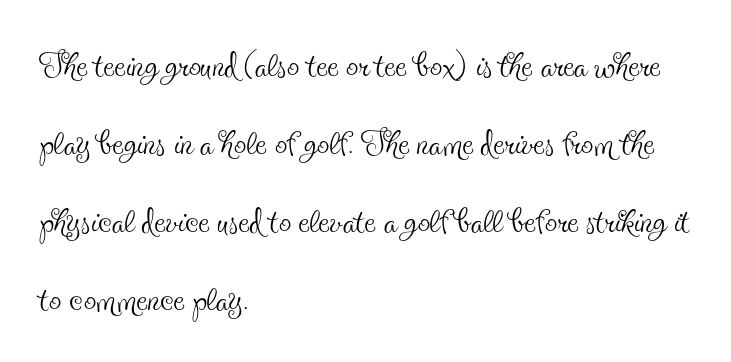
{"serif": "yes", "bold": "no", "weight": "thin", "width": "condensed", "x_height": "small", "monospaced": "no", "underline": "no", "align": "left", "line_spacing": "normal", "line_spacing_ratio": 1.59, "letter_spacing": "normal", "letter_spacing_em": 0.0, "glyph_px": 49}
